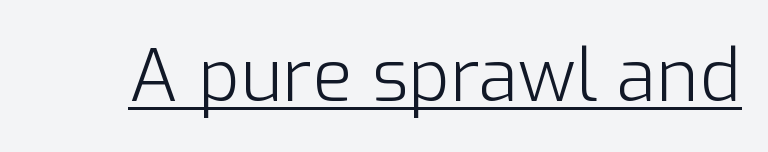
Q: Is the text bold? A: No.
Q: Is the text italic (slanted)? A: No, it is upright.
Q: Is the typeface a serif or a sans-serif typeface? A: Sans-serif.
Q: Is the text underlined? A: Yes.
Q: Is the spacing between letters normal or unusually wide? A: Normal.
Q: Width (condensed, normal, or wide)? A: Normal.
Q: Stroke contrast? A: Low.
Q: x-height? A: Medium.
Q: Monospaced? A: No.
